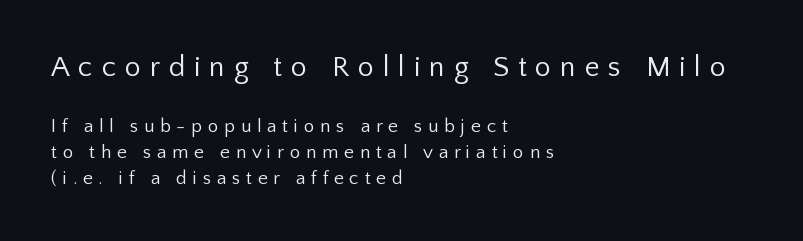
The image shows 29 px regular-weight sans-serif type, upright; set left-aligned, normal line spacing (1.39x), unusually wide letter spacing (+0.3 em), not underlined; the first (top) block is 1.53x larger; low stroke contrast and a medium x-height.
